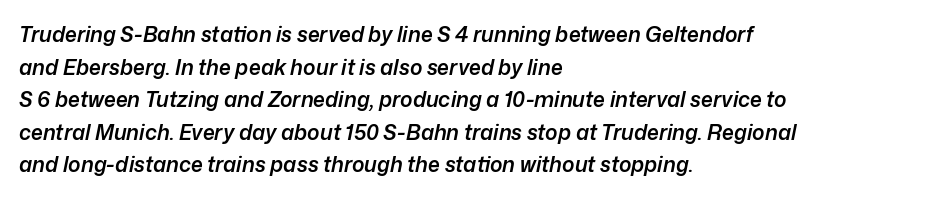
{"italic": "yes", "lean": "right", "slant_degrees": 12, "bold": "semi", "underline": "no", "align": "left", "line_spacing": "normal", "line_spacing_ratio": 1.55, "letter_spacing": "normal", "letter_spacing_em": 0.0, "glyph_px": 21}
